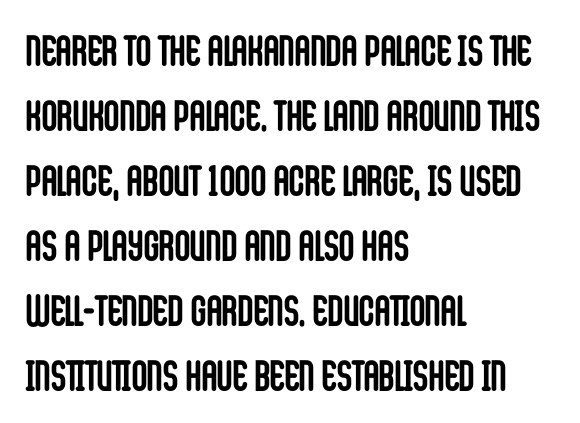
Q: Is the text bold? A: Yes.
Q: Is the text italic (slanted)? A: No, it is upright.
Q: Is the typeface a serif or a sans-serif typeface? A: Sans-serif.
Q: Is the text underlined? A: No.
Q: How is the paragraph aligned? A: Left-aligned.
Q: Is the spacing between letters normal or unusually wide? A: Normal.
Q: Is the spacing between lines tight, normal or loose? A: Normal.
Q: Width (condensed, normal, or wide)? A: Condensed.
Q: Stroke contrast? A: Low.
Q: x-height? A: Large.
Q: Monospaced? A: No.
